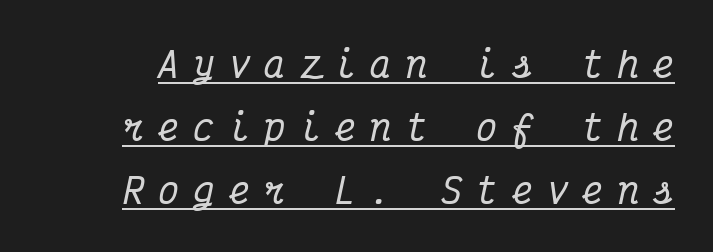
{"serif": "yes", "italic": "yes", "lean": "right", "slant_degrees": 12, "width": "condensed", "stroke_contrast": "medium", "x_height": "medium", "monospaced": "yes", "underline": "yes", "line_spacing_ratio": 1.8, "letter_spacing": "wide", "letter_spacing_em": 0.41, "glyph_px": 35}
